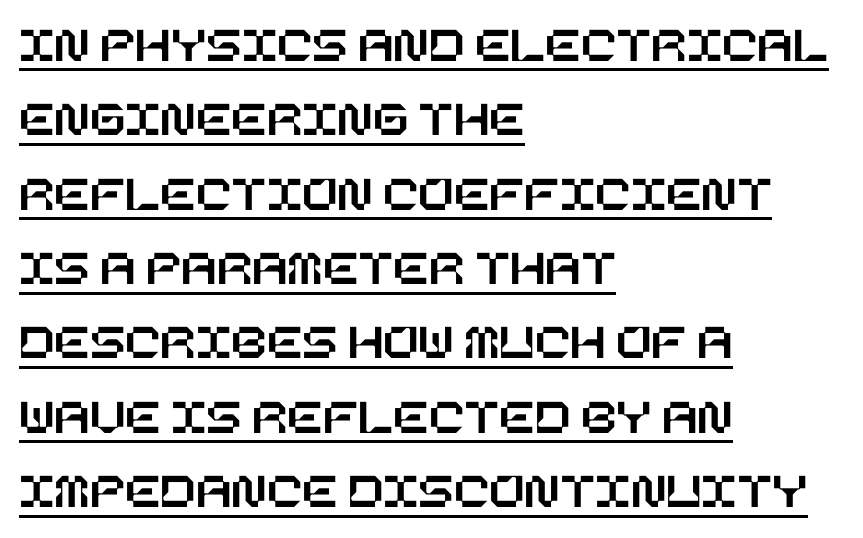
Is there any slant? The stems are plumb. The compositor pushed each line to the left boundary. Honestly, the letter spacing is just normal — you wouldn't notice it. The lines sit at an ordinary, default distance from one another.
